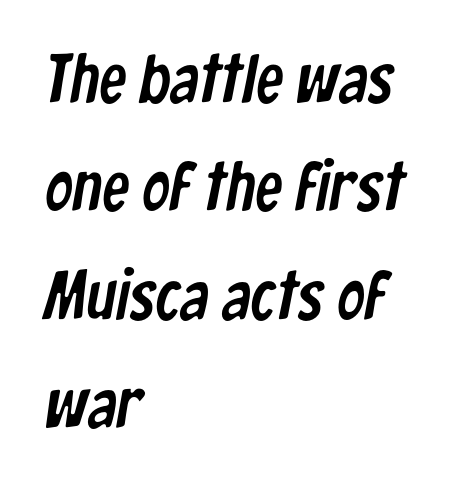
{"serif": "no", "width": "condensed", "stroke_contrast": "low", "x_height": "medium", "monospaced": "no", "underline": "no", "align": "left", "line_spacing": "normal", "line_spacing_ratio": 1.57, "letter_spacing": "normal", "letter_spacing_em": 0.0, "glyph_px": 69}
